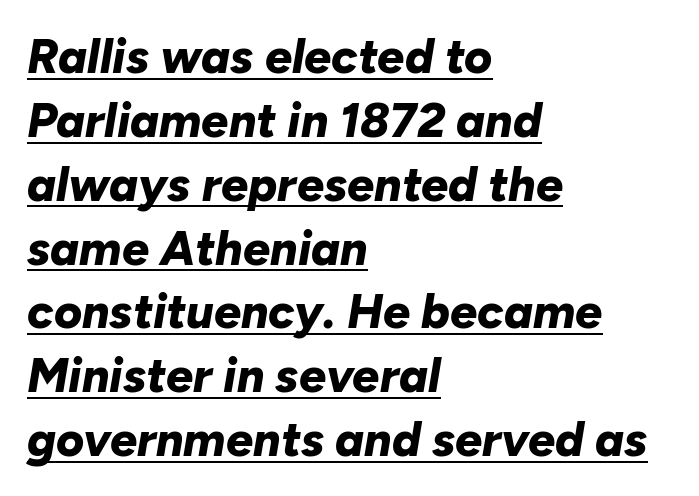
Q: Is the text bold? A: Yes.
Q: Is the text italic (slanted)? A: Yes, it leans right by about 10 degrees.
Q: Is the text underlined? A: Yes.
Q: How is the paragraph aligned? A: Left-aligned.
Q: Is the spacing between letters normal or unusually wide? A: Normal.
Q: Is the spacing between lines tight, normal or loose? A: Normal.
Q: Width (condensed, normal, or wide)? A: Normal.
Q: Stroke contrast? A: Low.
Q: x-height? A: Medium.
Q: Monospaced? A: No.
